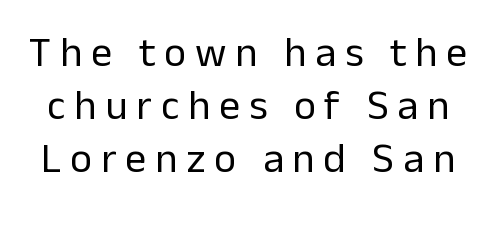
The image shows 42 px regular-weight sans-serif type, upright; set normal line spacing (1.26x), unusually wide letter spacing (+0.21 em), not underlined; low stroke contrast and a medium x-height.
